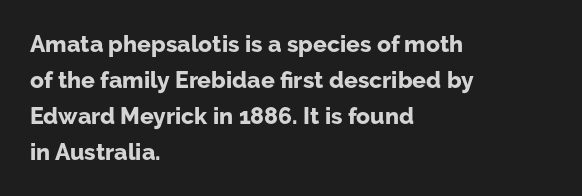
The image shows 23 px bold type, upright; set left-aligned, normal line spacing (1.56x), normal letter spacing, not underlined.
